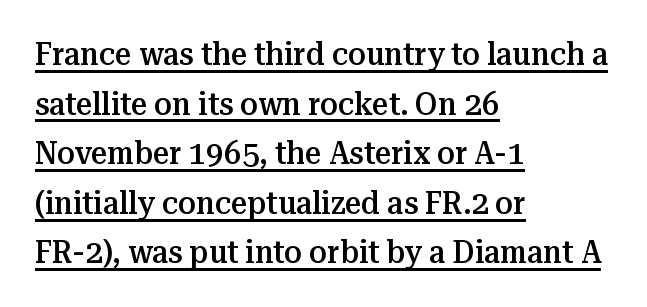
The image shows 32 px semibold serif type, upright; set left-aligned, normal line spacing (1.55x), normal letter spacing, underlined; medium stroke contrast and a medium x-height.
